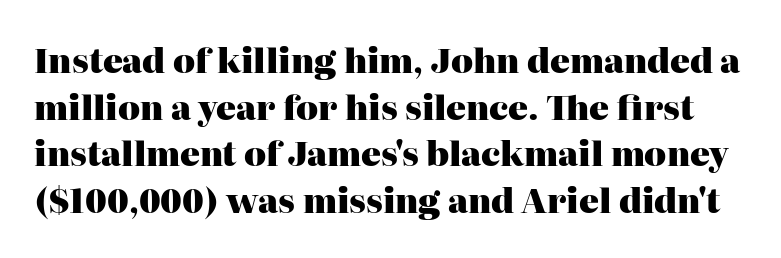
Q: Is the text bold? A: Yes.
Q: Is the text italic (slanted)? A: No, it is upright.
Q: Is the typeface a serif or a sans-serif typeface? A: Serif.
Q: Is the text underlined? A: No.
Q: Is the spacing between letters normal or unusually wide? A: Normal.
Q: Is the spacing between lines tight, normal or loose? A: Normal.
Q: Width (condensed, normal, or wide)? A: Normal.
Q: Stroke contrast? A: High.
Q: x-height? A: Medium.
Q: Monospaced? A: No.
